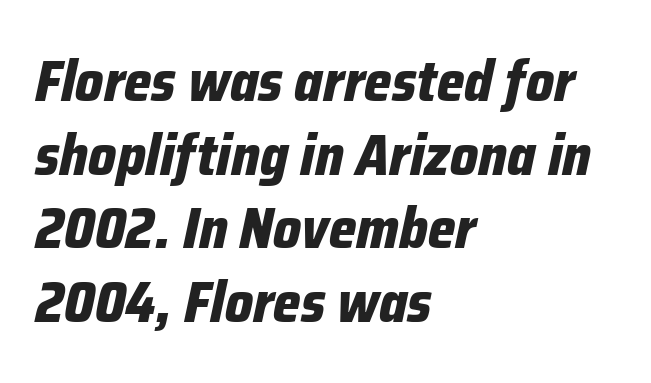
Q: Is the text bold? A: Yes.
Q: Is the text italic (slanted)? A: Yes, it leans right by about 12 degrees.
Q: Is the text underlined? A: No.
Q: How is the paragraph aligned? A: Left-aligned.
Q: Is the spacing between letters normal or unusually wide? A: Normal.
Q: Is the spacing between lines tight, normal or loose? A: Normal.
Q: Width (condensed, normal, or wide)? A: Condensed.
Q: Stroke contrast? A: Low.
Q: x-height? A: Medium.
Q: Monospaced? A: No.
